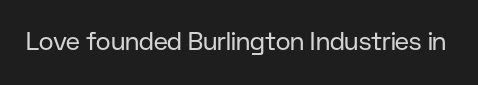
Q: Is the text bold? A: No.
Q: Is the text italic (slanted)? A: No, it is upright.
Q: Is the text underlined? A: No.
Q: Is the spacing between letters normal or unusually wide? A: Normal.
